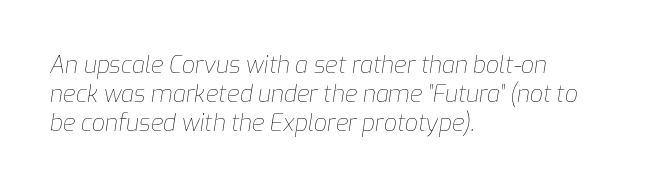
Line starts are locked; line ends wander. Letters rest on an invisible, unmarked baseline. Between one letter and the next there's only the usual sliver of space. The letters are slanted; this is an italic face. Leading matches the norm, producing a regular column.
